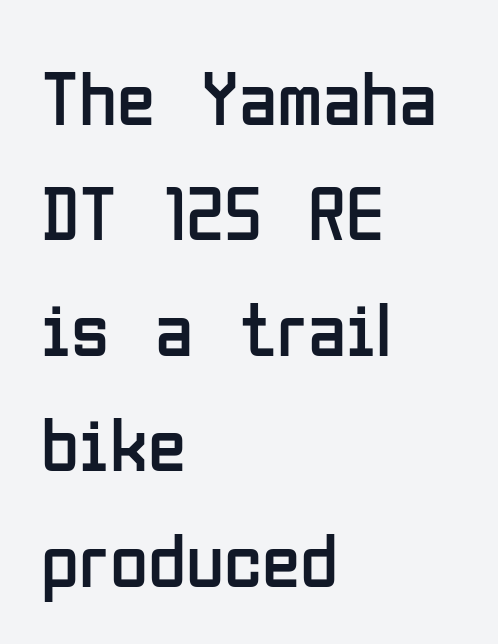
The image shows 78 px regular-weight, condensed sans-serif type, upright; set left-aligned, normal line spacing (1.48x), normal letter spacing, not underlined; low stroke contrast and a medium x-height.
